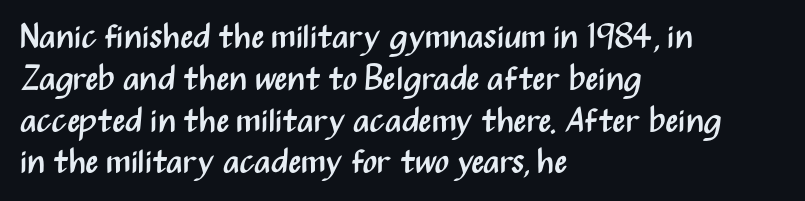
Q: Is the text bold? A: No.
Q: Is the text italic (slanted)? A: No, it is upright.
Q: Is the typeface a serif or a sans-serif typeface? A: Sans-serif.
Q: Is the text underlined? A: No.
Q: How is the paragraph aligned? A: Left-aligned.
Q: Is the spacing between letters normal or unusually wide? A: Normal.
Q: Width (condensed, normal, or wide)? A: Condensed.
Q: Stroke contrast? A: Medium.
Q: x-height? A: Medium.
Q: Monospaced? A: No.
